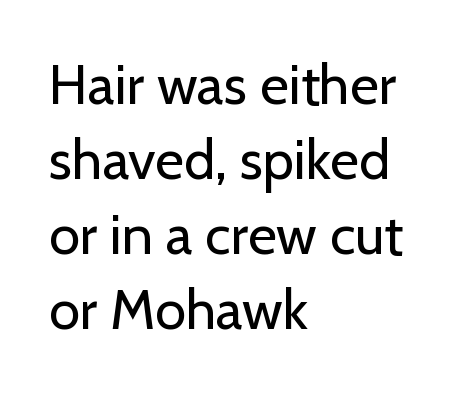
Q: Is the text bold? A: No.
Q: Is the text italic (slanted)? A: No, it is upright.
Q: Is the typeface a serif or a sans-serif typeface? A: Sans-serif.
Q: Is the text underlined? A: No.
Q: How is the paragraph aligned? A: Left-aligned.
Q: Is the spacing between letters normal or unusually wide? A: Normal.
Q: Is the spacing between lines tight, normal or loose? A: Normal.
Q: Width (condensed, normal, or wide)? A: Normal.
Q: Stroke contrast? A: Low.
Q: x-height? A: Medium.
Q: Monospaced? A: No.
